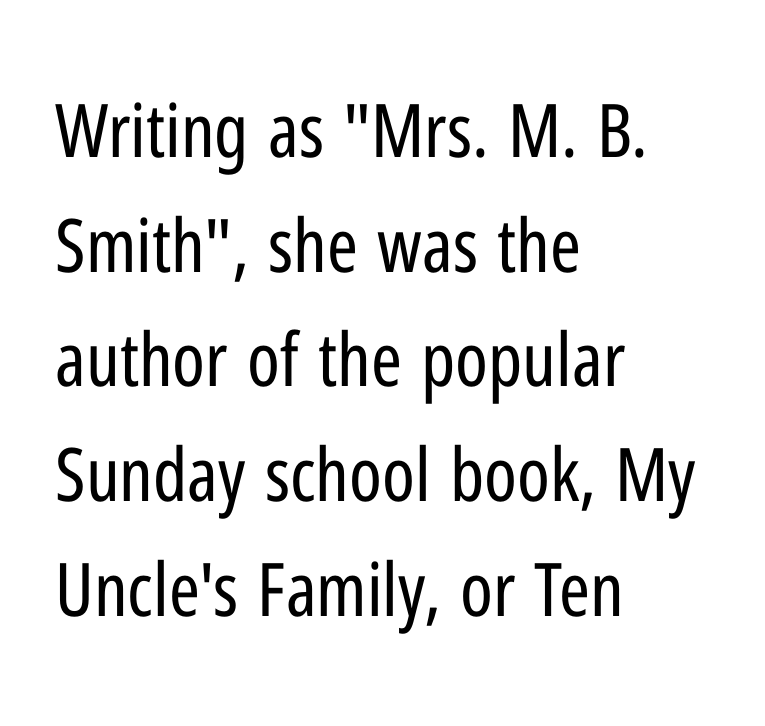
Q: Is the text bold? A: No.
Q: Is the text italic (slanted)? A: No, it is upright.
Q: Is the typeface a serif or a sans-serif typeface? A: Sans-serif.
Q: Is the text underlined? A: No.
Q: How is the paragraph aligned? A: Left-aligned.
Q: Is the spacing between letters normal or unusually wide? A: Normal.
Q: Is the spacing between lines tight, normal or loose? A: Normal.
Q: Width (condensed, normal, or wide)? A: Condensed.
Q: Stroke contrast? A: Low.
Q: x-height? A: Medium.
Q: Monospaced? A: No.
